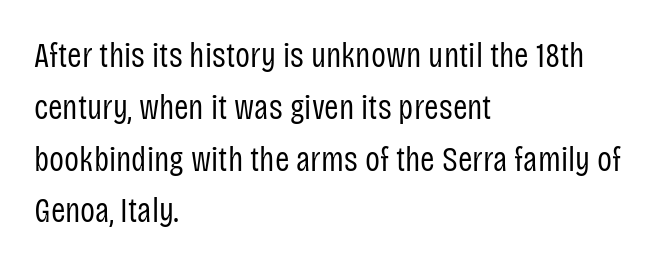
The image shows 35 px regular-weight, condensed sans-serif type, upright; set left-aligned, normal line spacing (1.48x), normal letter spacing, not underlined; low stroke contrast and a large x-height.
